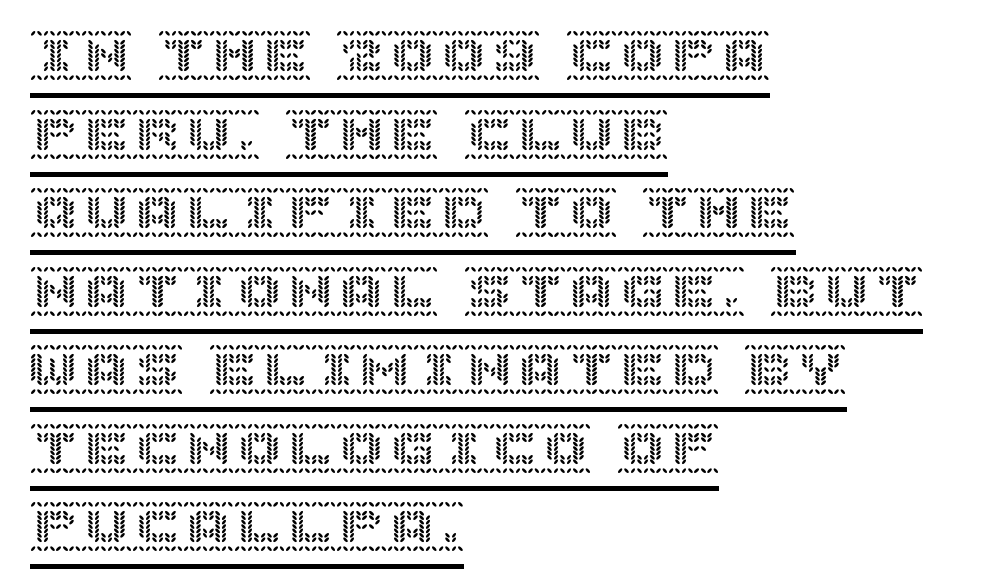
Like a heading marked for emphasis, these lines bear an underscore. Baseline-to-baseline distance is the conventional proportion of letter height. A typesetter would call this zero additional tracking. The typesetter chose a ragged-right arrangement here. The axis of the letterforms is exactly vertical.
